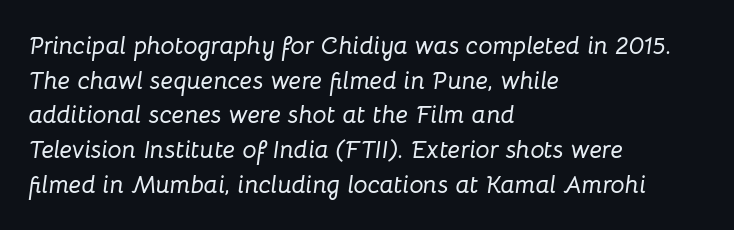
{"italic": "yes", "lean": "right", "slant_degrees": 8, "underline": "no", "align": "left", "line_spacing": "normal", "line_spacing_ratio": 1.39, "letter_spacing": "normal", "letter_spacing_em": 0.0, "glyph_px": 25}
